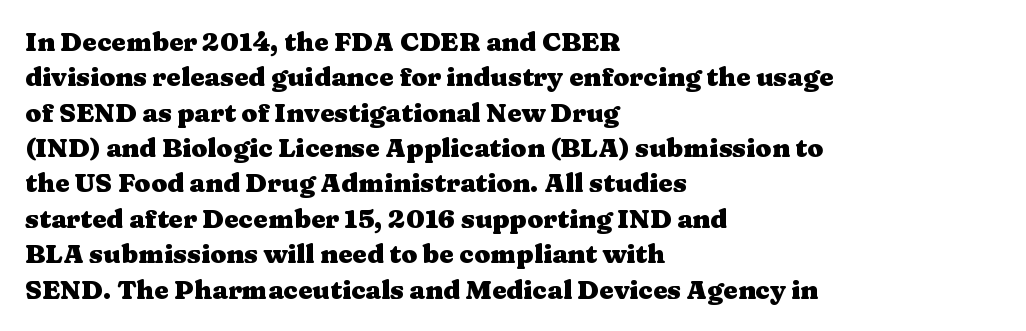
Q: Is the text bold? A: Yes.
Q: Is the text italic (slanted)? A: No, it is upright.
Q: Is the text underlined? A: No.
Q: How is the paragraph aligned? A: Left-aligned.
Q: Is the spacing between letters normal or unusually wide? A: Normal.
Q: Is the spacing between lines tight, normal or loose? A: Normal.
